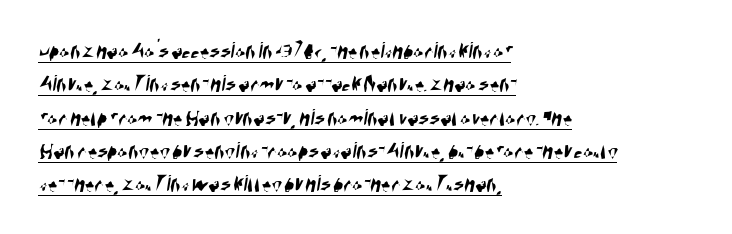
{"underline": "yes", "align": "left", "line_spacing": "normal", "line_spacing_ratio": 1.39, "letter_spacing": "normal", "letter_spacing_em": 0.0, "glyph_px": 24}
